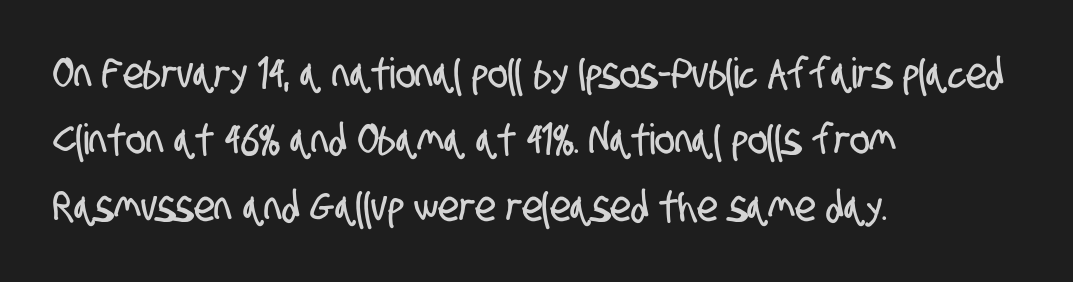
{"serif": "no", "width": "condensed", "stroke_contrast": "low", "x_height": "large", "monospaced": "no", "underline": "no", "align": "left", "line_spacing": "normal", "line_spacing_ratio": 1.58, "letter_spacing": "normal", "letter_spacing_em": 0.0, "glyph_px": 42}
